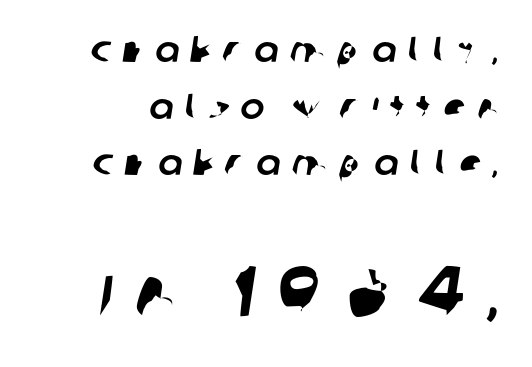
Letterform terminals end flat and unadorned throughout the passage. Glance below the letters and you will spot only blank space. Looks like regular typesetting: each glyph gets only the width it needs. Size hierarchy here favors the trailing block over the leading one. Does extra space separate the letters? Yes, quite a lot of it. The lines sit at an ordinary, default distance from one another.
